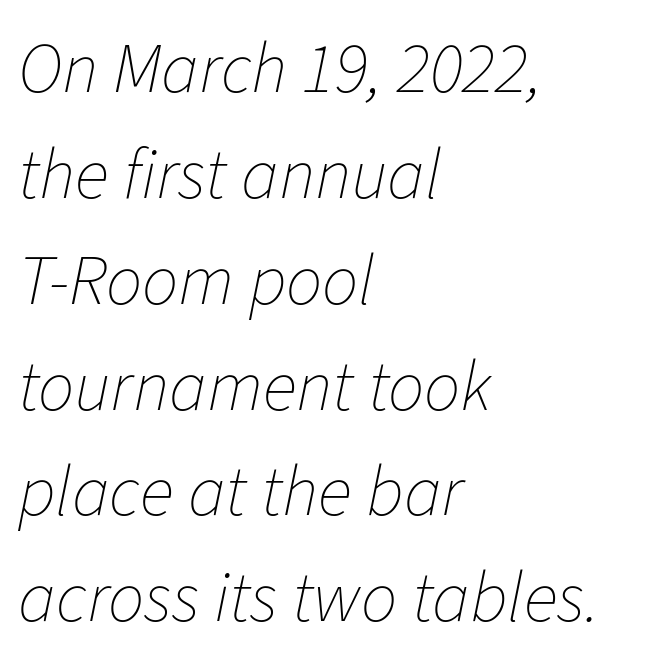
Q: Is the text bold? A: No.
Q: Is the text italic (slanted)? A: Yes, it leans right by about 11 degrees.
Q: Is the text underlined? A: No.
Q: How is the paragraph aligned? A: Left-aligned.
Q: Is the spacing between letters normal or unusually wide? A: Normal.
Q: Is the spacing between lines tight, normal or loose? A: Normal.
Q: Width (condensed, normal, or wide)? A: Normal.
Q: Stroke contrast? A: Low.
Q: x-height? A: Medium.
Q: Monospaced? A: No.
